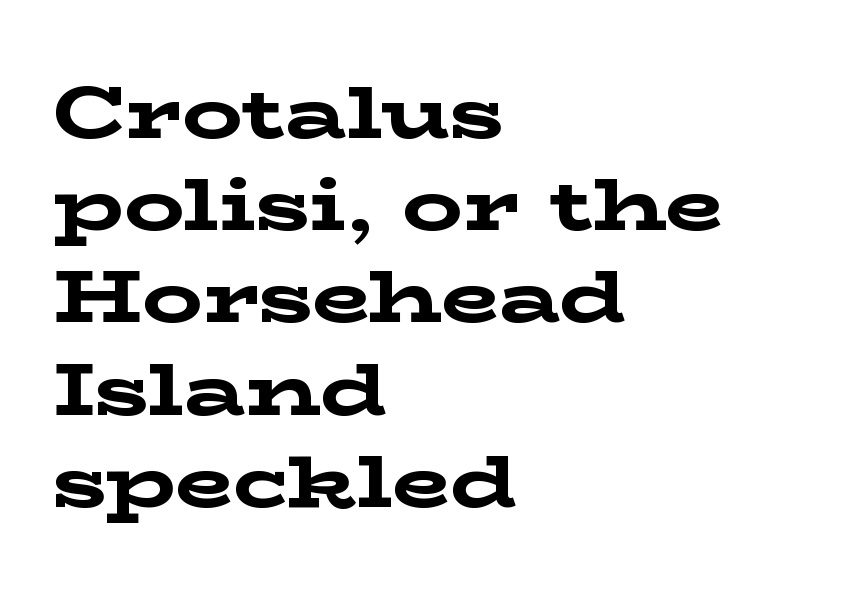
The image shows 75 px bold, wide serif type, upright; set left-aligned, line spacing 1.23x, normal letter spacing, not underlined; low stroke contrast and a medium x-height.
